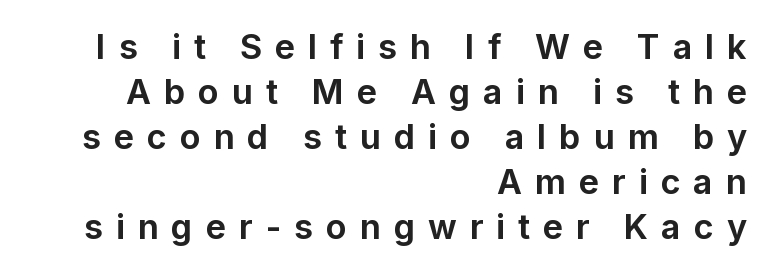
Do the characters align in a grid? No, the font is proportional. This rendering widens character spacing well past its baseline value. The rows are spaced the way most documents space them. The typesetting leans heavy: a genuine bold. Each row of text sits above clean, open space. Teacher's note: observe the even right margin — that is flush-right alignment.
